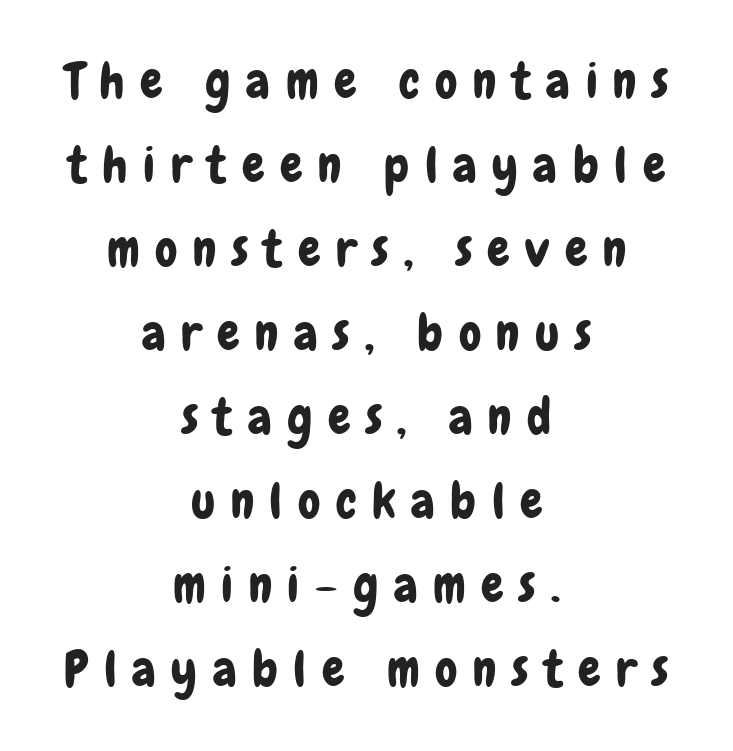
The image shows 50 px condensed sans-serif type, upright; set centered, normal line spacing (1.68x), unusually wide letter spacing (+0.31 em), not underlined; low stroke contrast and a medium x-height.
